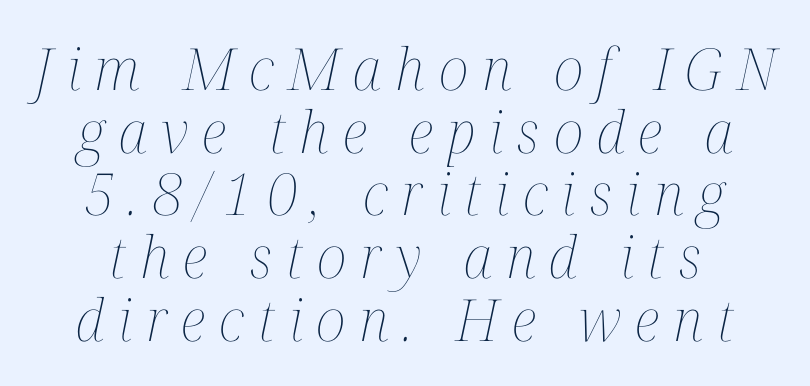
{"italic": "yes", "lean": "right", "slant_degrees": 12, "bold": "no", "weight": "thin", "width": "condensed", "stroke_contrast": "medium", "x_height": "medium", "monospaced": "no", "underline": "no", "line_spacing": "tight", "line_spacing_ratio": 1.08, "letter_spacing": "wide", "letter_spacing_em": 0.24, "glyph_px": 58}
